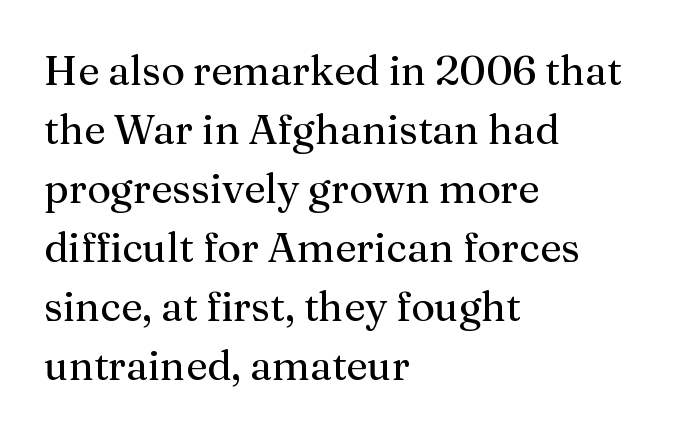
This sample has the flowing, uneven cadence of proportional lettering. The weight tops out at a normal text grade. These lines were composed using upright roman letters. In terms of letterform style, serifs are clearly present.
